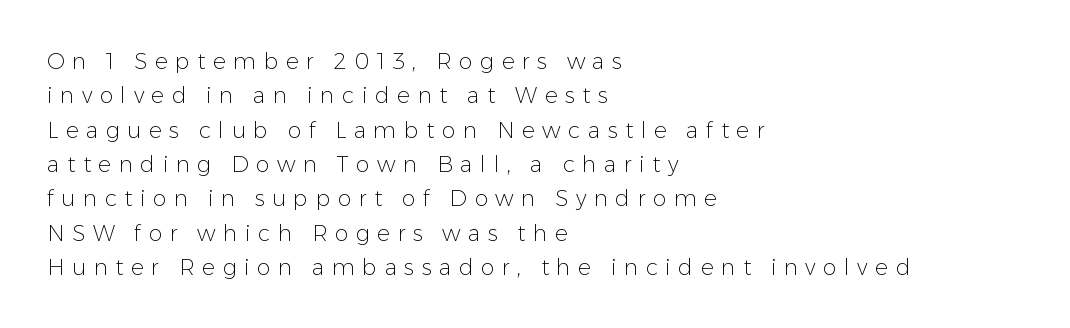
The strokes are not fattened; the text isn't bold. Summary of vertical rhythm: regular, with standard interline spacing. Alignment: flush left. Honestly, there is no underline to notice here at all. What stands out about the letter spacing? Its width — letters are far apart. This sample uses an upright cut, with every glyph sitting square on the baseline.
